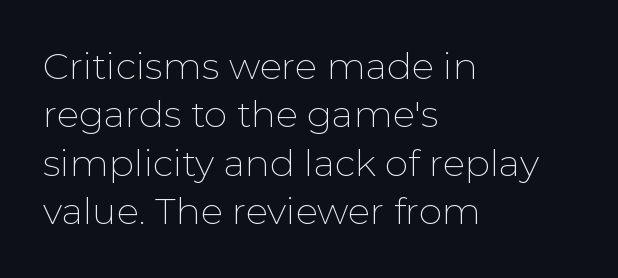
Q: Is the text bold? A: No.
Q: Is the text italic (slanted)? A: No, it is upright.
Q: Is the typeface a serif or a sans-serif typeface? A: Sans-serif.
Q: Is the text underlined? A: No.
Q: How is the paragraph aligned? A: Left-aligned.
Q: Is the spacing between letters normal or unusually wide? A: Normal.
Q: Is the spacing between lines tight, normal or loose? A: Normal.
Q: Width (condensed, normal, or wide)? A: Normal.
Q: Stroke contrast? A: Low.
Q: x-height? A: Medium.
Q: Monospaced? A: No.
